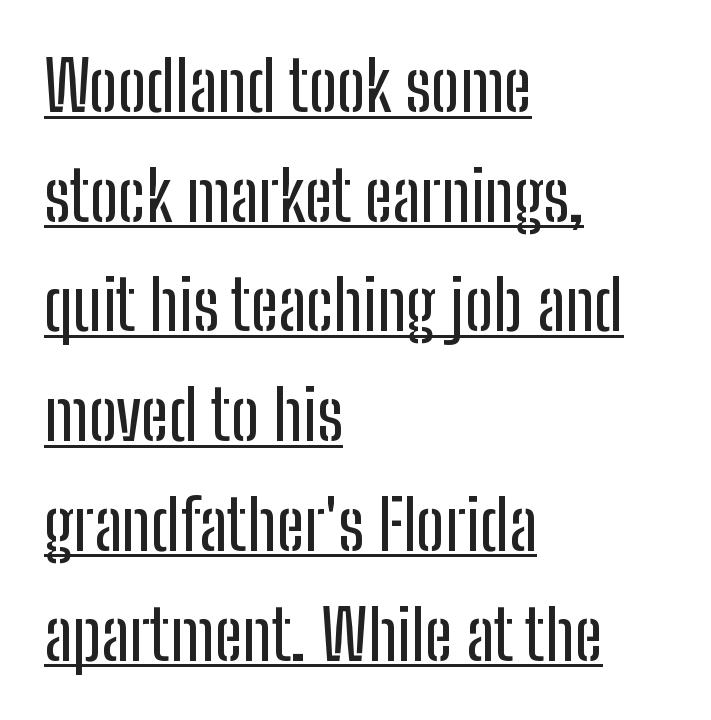
You can tell it's not italic because the verticals are truly vertical. This sample has the flowing, uneven cadence of proportional lettering. Characters follow at the spacing the type designer built in. Font category for this specimen: sans-serif.
